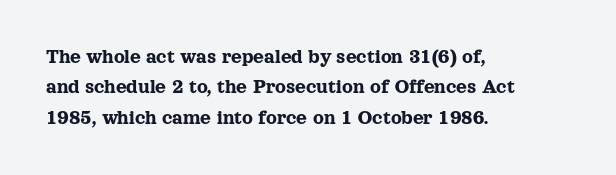
Q: Is the text italic (slanted)? A: No, it is upright.
Q: Is the text underlined? A: No.
Q: How is the paragraph aligned? A: Left-aligned.
Q: Is the spacing between letters normal or unusually wide? A: Normal.
Q: Is the spacing between lines tight, normal or loose? A: Normal.
